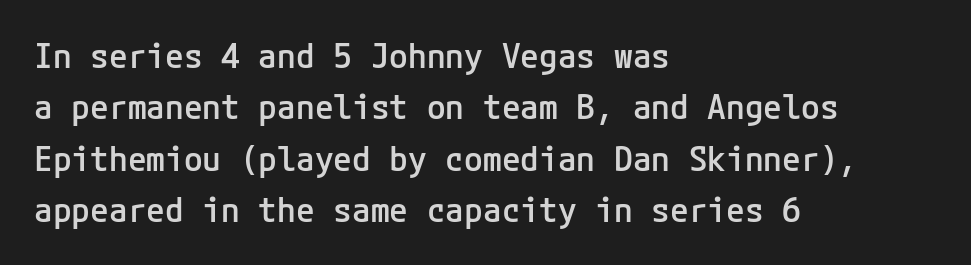
Q: Is the text bold? A: Semi-bold.
Q: Is the text italic (slanted)? A: No, it is upright.
Q: Is the typeface a serif or a sans-serif typeface? A: Sans-serif.
Q: Is the text underlined? A: No.
Q: How is the paragraph aligned? A: Left-aligned.
Q: Is the spacing between letters normal or unusually wide? A: Normal.
Q: Is the spacing between lines tight, normal or loose? A: Normal.
Q: Width (condensed, normal, or wide)? A: Normal.
Q: Stroke contrast? A: Low.
Q: x-height? A: Medium.
